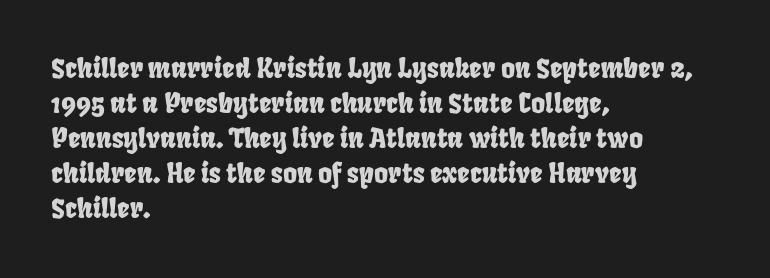
Q: Is the text underlined? A: No.
Q: How is the paragraph aligned? A: Left-aligned.
Q: Is the spacing between letters normal or unusually wide? A: Normal.
Q: Is the spacing between lines tight, normal or loose? A: Normal.
